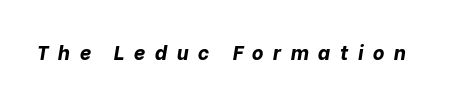
The image shows 20 px bold type, italic (leaning right); set unusually wide letter spacing (+0.47 em), not underlined.
